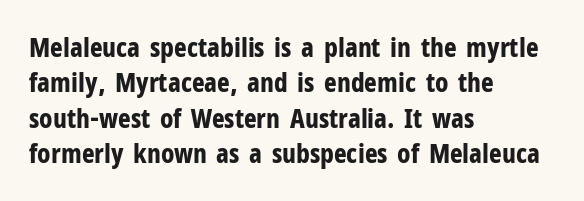
{"italic": "no", "bold": "yes", "underline": "no", "align": "left", "line_spacing": "normal", "line_spacing_ratio": 1.31, "letter_spacing": "normal", "letter_spacing_em": 0.0, "glyph_px": 27}
